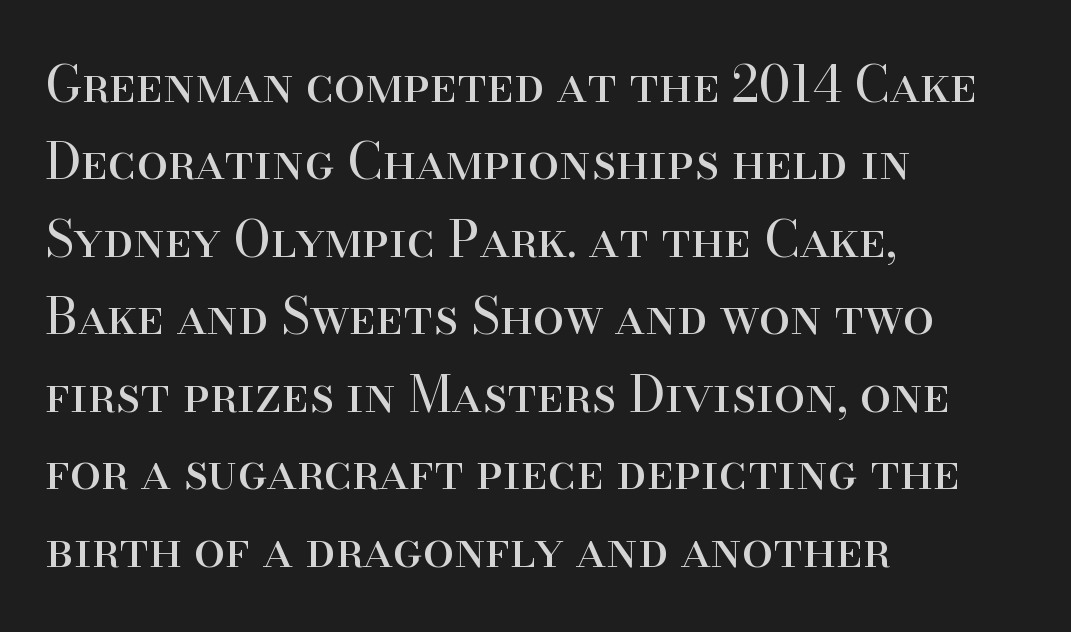
{"serif": "yes", "italic": "no", "bold": "no", "weight": "regular", "width": "normal", "stroke_contrast": "high", "x_height": "small", "monospaced": "no", "underline": "no", "align": "left", "line_spacing": "normal", "line_spacing_ratio": 1.55, "letter_spacing": "normal", "letter_spacing_em": 0.0, "glyph_px": 50}
